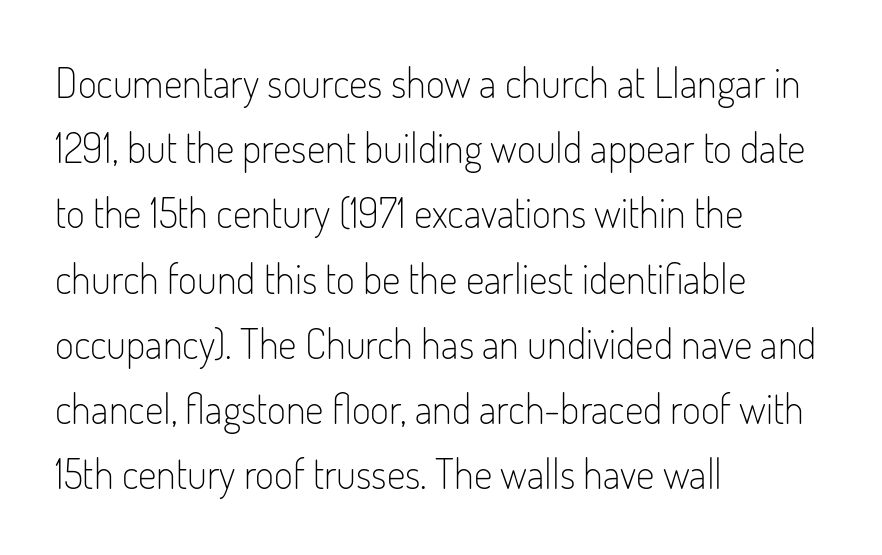
{"serif": "no", "italic": "no", "bold": "no", "weight": "light", "width": "condensed", "stroke_contrast": "low", "x_height": "small", "monospaced": "no", "underline": "no", "align": "left", "line_spacing": "normal", "line_spacing_ratio": 1.59, "letter_spacing": "normal", "letter_spacing_em": 0.0, "glyph_px": 41}
